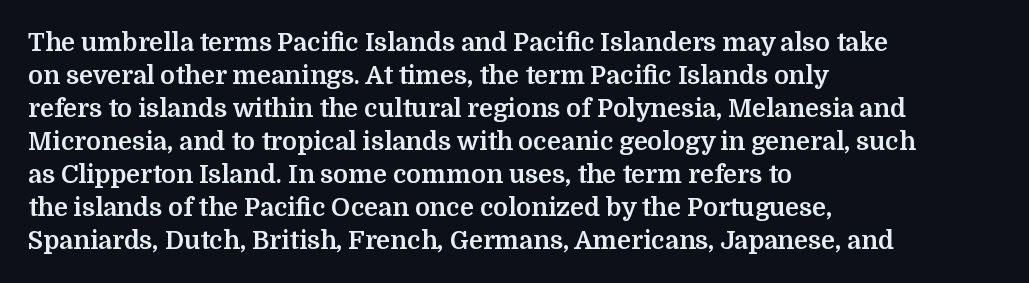
{"italic": "no", "bold": "yes", "underline": "no", "align": "left", "line_spacing": "normal", "line_spacing_ratio": 1.32, "letter_spacing": "normal", "letter_spacing_em": 0.0, "glyph_px": 25}
